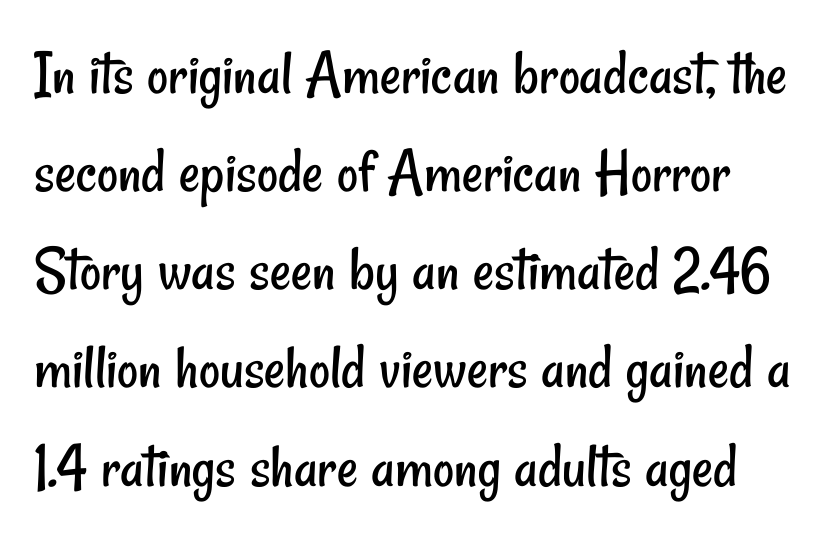
{"serif": "no", "bold": "no", "weight": "regular", "width": "condensed", "stroke_contrast": "low", "x_height": "small", "monospaced": "no", "underline": "no", "line_spacing": "normal", "line_spacing_ratio": 1.51, "letter_spacing": "normal", "letter_spacing_em": 0.0, "glyph_px": 65}
